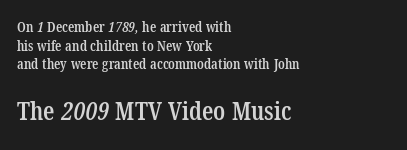
Q: Is the text bold? A: Semi-bold.
Q: Is the text underlined? A: No.
Q: How is the paragraph aligned? A: Left-aligned.
Q: Is the spacing between letters normal or unusually wide? A: Normal.
Q: Is the spacing between lines tight, normal or loose? A: Normal.
Q: Which block of text is set in a larger size, the first (top) or the second (bottom)? A: The second (bottom) one.
